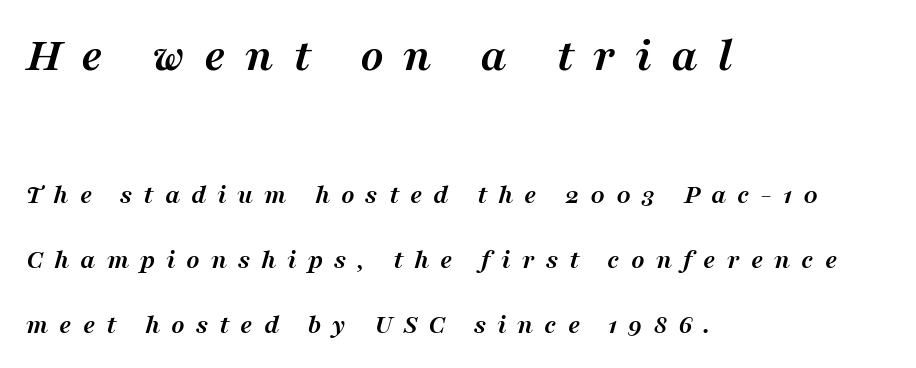
{"serif": "yes", "italic": "yes", "lean": "right", "slant_degrees": 16, "bold": "yes", "weight": "semibold", "width": "normal", "stroke_contrast": "medium", "x_height": "medium", "monospaced": "no", "underline": "no", "align": "left", "line_spacing": "loose", "line_spacing_ratio": 2.31, "letter_spacing": "wide", "letter_spacing_em": 0.39, "larger_block": "first", "size_ratio": 1.75, "glyph_px": 49}
